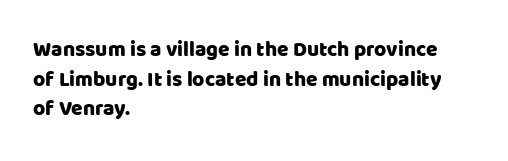
The image shows 21 px text type, upright; set left-aligned, normal line spacing (1.41x), normal letter spacing, not underlined.
